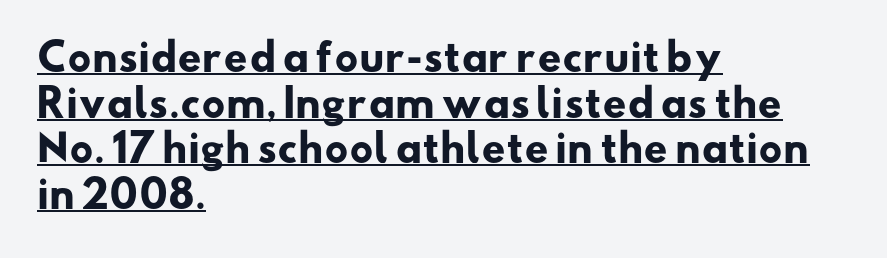
Caption: standard tracking, unaltered. Think of a printed novel: that variable character pitch is what you see here. No feet cap the strokes, marking this as sans-serif type. Check the space under the baseline: a stroke is drawn there. Summary of weight: heavy, a full bold. Every row of glyphs begins at an identical x-position on the left.
